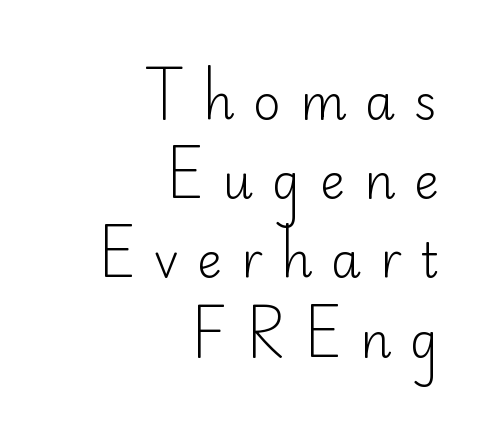
Q: Is the text bold? A: No.
Q: Is the text italic (slanted)? A: No, it is upright.
Q: Is the typeface a serif or a sans-serif typeface? A: Sans-serif.
Q: Is the text underlined? A: No.
Q: How is the paragraph aligned? A: Right-aligned.
Q: Is the spacing between letters normal or unusually wide? A: Unusually wide.
Q: Is the spacing between lines tight, normal or loose? A: Normal.
Q: Width (condensed, normal, or wide)? A: Normal.
Q: Stroke contrast? A: Low.
Q: x-height? A: Small.
Q: Monospaced? A: No.
